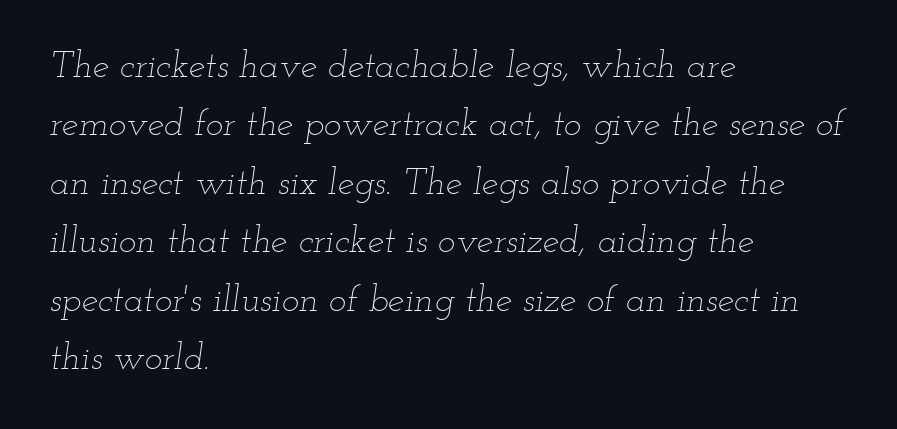
Q: Is the text bold? A: No.
Q: Is the text italic (slanted)? A: Yes, it leans right by about 12 degrees.
Q: Is the text underlined? A: No.
Q: How is the paragraph aligned? A: Left-aligned.
Q: Is the spacing between letters normal or unusually wide? A: Normal.
Q: Is the spacing between lines tight, normal or loose? A: Normal.
Q: Width (condensed, normal, or wide)? A: Wide.
Q: Stroke contrast? A: Low.
Q: x-height? A: Small.
Q: Monospaced? A: No.
